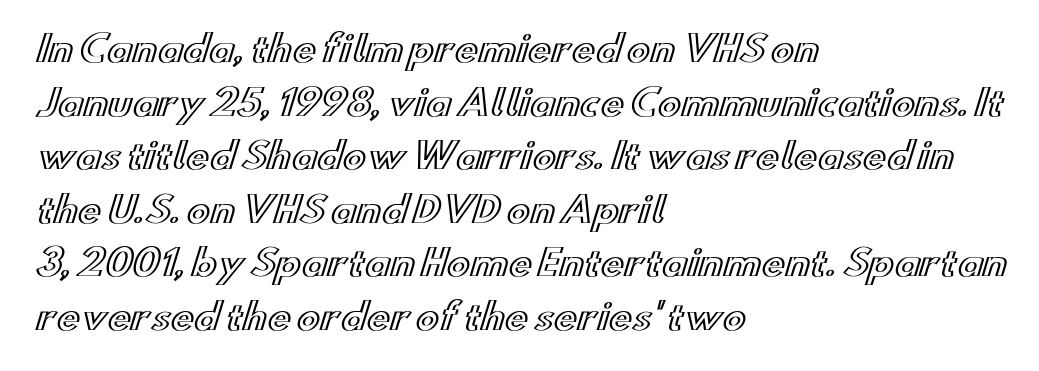
Q: Is the text italic (slanted)? A: Yes.
Q: Is the text underlined? A: No.
Q: How is the paragraph aligned? A: Left-aligned.
Q: Is the spacing between letters normal or unusually wide? A: Normal.
Q: Is the spacing between lines tight, normal or loose? A: Normal.
Q: Width (condensed, normal, or wide)? A: Wide.
Q: x-height? A: Small.
Q: Monospaced? A: No.
